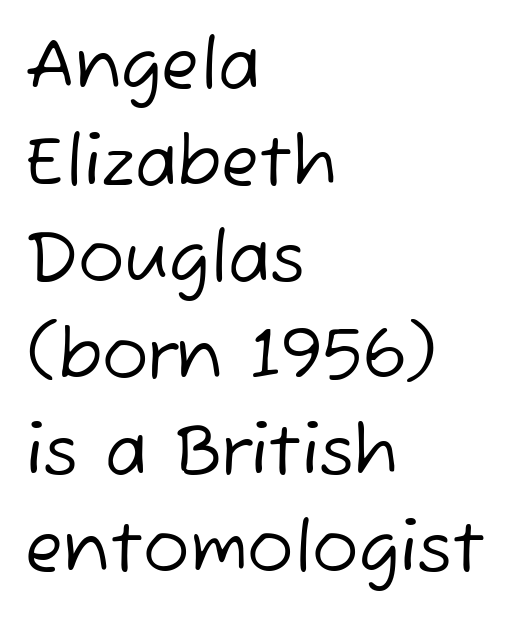
Honestly, the row spacing looks completely unremarkable. A classic flush-left, rag-right setting is used for this passage. Check under the words: just untouched page. Is this a fixed-width face? No — the glyphs have proportional, varying widths. Letters have the restrained weight of plain body copy at most.
